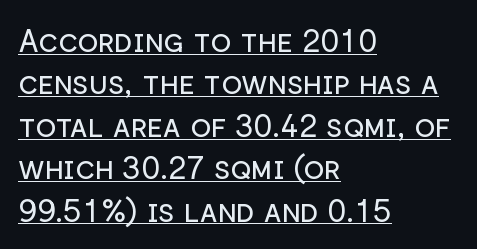
This is the regular roman posture of the typeface. What decoration does the sample have? An underline. Heaviness? Minimal to ordinary, like unemphasized prose. These lines are composed in type without serifs. How would I describe the line gaps? Plain and ordinary. The passage shown has conventional tracking throughout.
